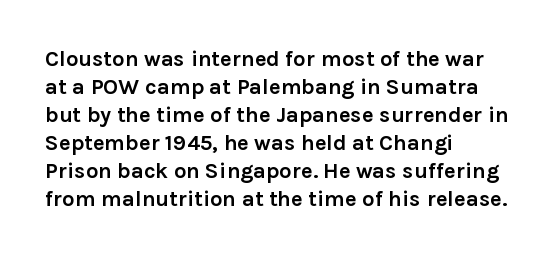
The image shows 22 px bold type, upright; set left-aligned, normal line spacing (1.27x), normal letter spacing, not underlined.
